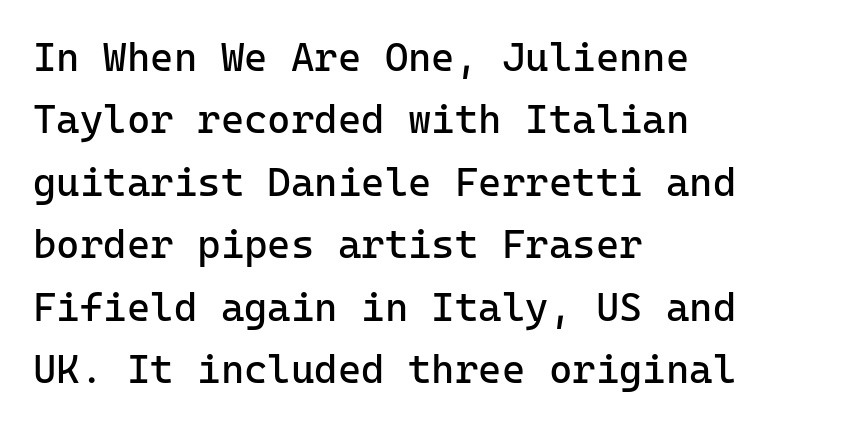
{"serif": "no", "italic": "no", "bold": "no", "weight": "regular", "width": "normal", "stroke_contrast": "low", "x_height": "medium", "monospaced": "yes", "underline": "no", "align": "left", "line_spacing": "normal", "line_spacing_ratio": 1.56, "letter_spacing": "normal", "letter_spacing_em": 0.0, "glyph_px": 40}
